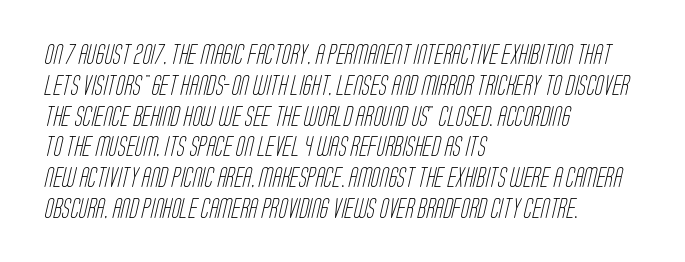
A bare baseline throughout the passage. The line-height multiplier appears to be the usual default. Is the block centered? No — it sits flush against the left margin. The gaps between neighbouring characters are ordinary and unremarkable.
